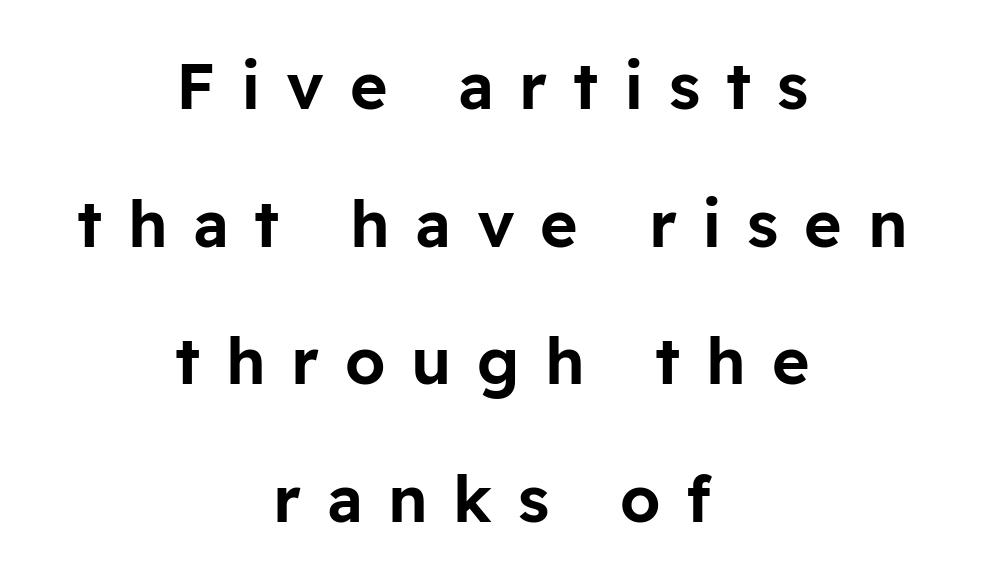
Q: Is the text italic (slanted)? A: No, it is upright.
Q: Is the typeface a serif or a sans-serif typeface? A: Sans-serif.
Q: Is the text underlined? A: No.
Q: How is the paragraph aligned? A: Centered.
Q: Is the spacing between letters normal or unusually wide? A: Unusually wide.
Q: Is the spacing between lines tight, normal or loose? A: Loose.
Q: Width (condensed, normal, or wide)? A: Normal.
Q: Stroke contrast? A: Low.
Q: x-height? A: Medium.
Q: Monospaced? A: No.
